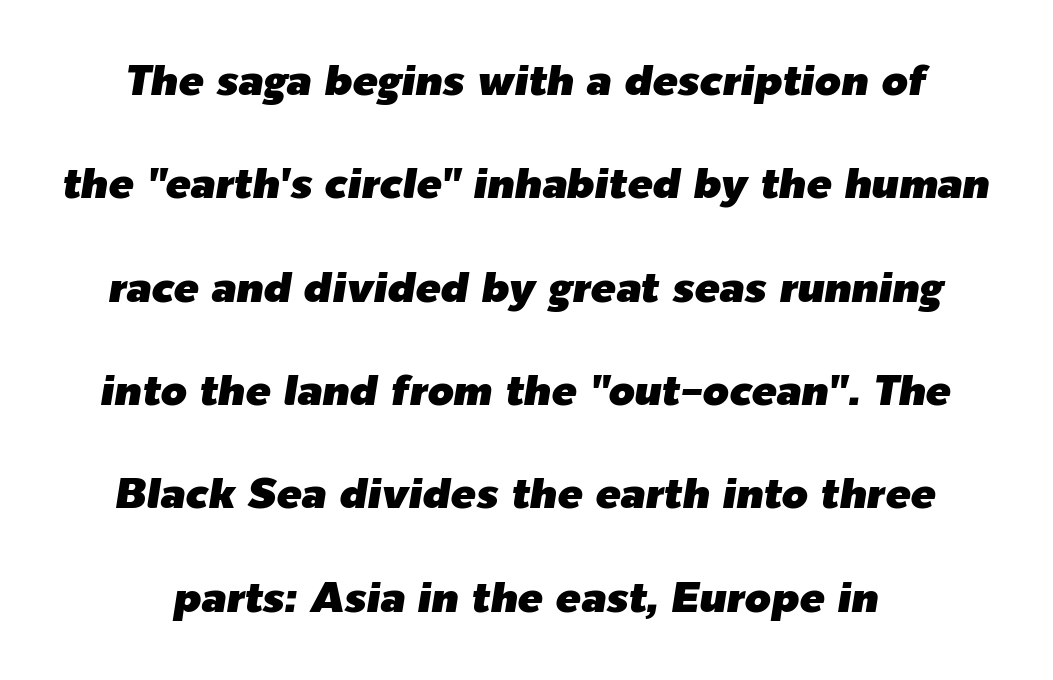
{"italic": "yes", "lean": "right", "slant_degrees": 9, "width": "normal", "stroke_contrast": "low", "x_height": "medium", "monospaced": "no", "underline": "no", "align": "center", "line_spacing": "loose", "line_spacing_ratio": 2.46, "letter_spacing": "normal", "letter_spacing_em": 0.0, "glyph_px": 42}
